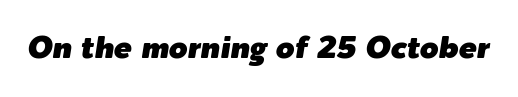
This is oblique type, the kind used for emphasis or titles. These lines are rendered in a variable-pitch font. Look at the tracking — it's just the regular setting, nothing added. Quick note: underline off.
